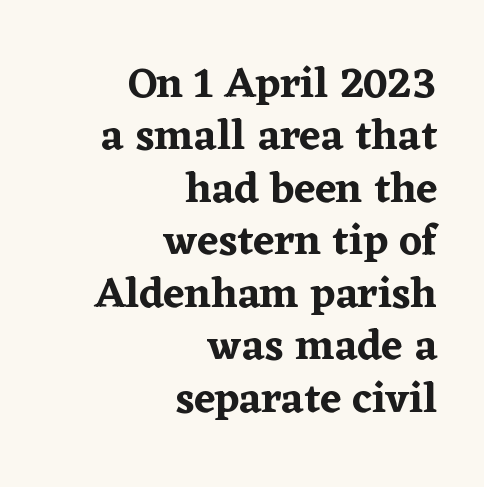
{"serif": "yes", "italic": "no", "width": "normal", "stroke_contrast": "low", "x_height": "medium", "monospaced": "no", "underline": "no", "align": "right", "line_spacing_ratio": 1.22, "letter_spacing": "normal", "letter_spacing_em": 0.0, "glyph_px": 43}
